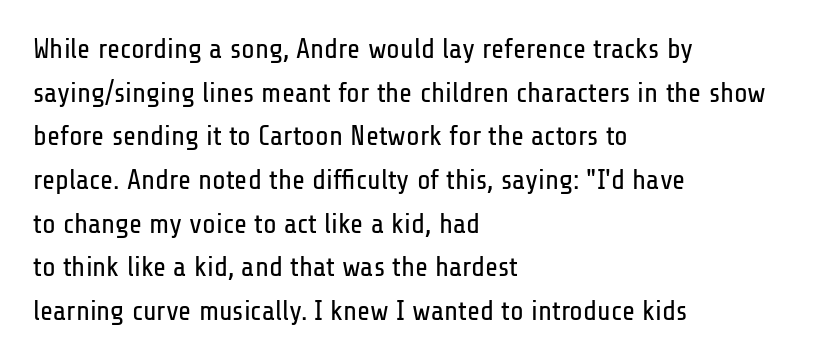
To sum up the face: it is a sans, with no serifs. Default kerning and tracking; the words read as compact shapes. Character widths vary here, with narrow letters taking less room than wide ones. Stroke mass is kept to a normal reading level or below.
